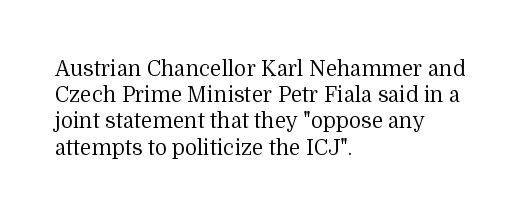
The image shows 21 px text type, upright; set left-aligned, normal line spacing (1.25x), normal letter spacing, not underlined.
